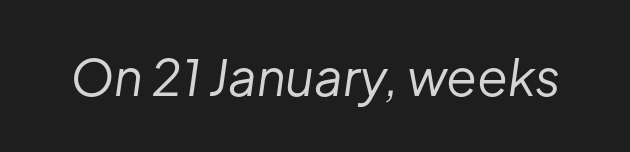
The image shows 50 px regular-weight type, italic (leaning right); set normal letter spacing, not underlined; low stroke contrast and a medium x-height.
